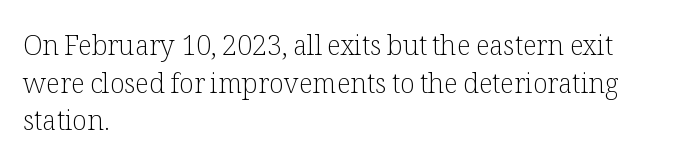
Q: Is the text bold? A: No.
Q: Is the text italic (slanted)? A: No, it is upright.
Q: Is the text underlined? A: No.
Q: How is the paragraph aligned? A: Left-aligned.
Q: Is the spacing between letters normal or unusually wide? A: Normal.
Q: Is the spacing between lines tight, normal or loose? A: Normal.
